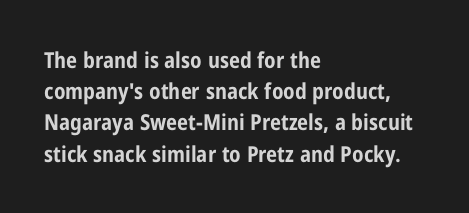
{"italic": "no", "bold": "yes", "underline": "no", "align": "left", "line_spacing": "normal", "line_spacing_ratio": 1.42, "letter_spacing": "normal", "letter_spacing_em": 0.0, "glyph_px": 22}
